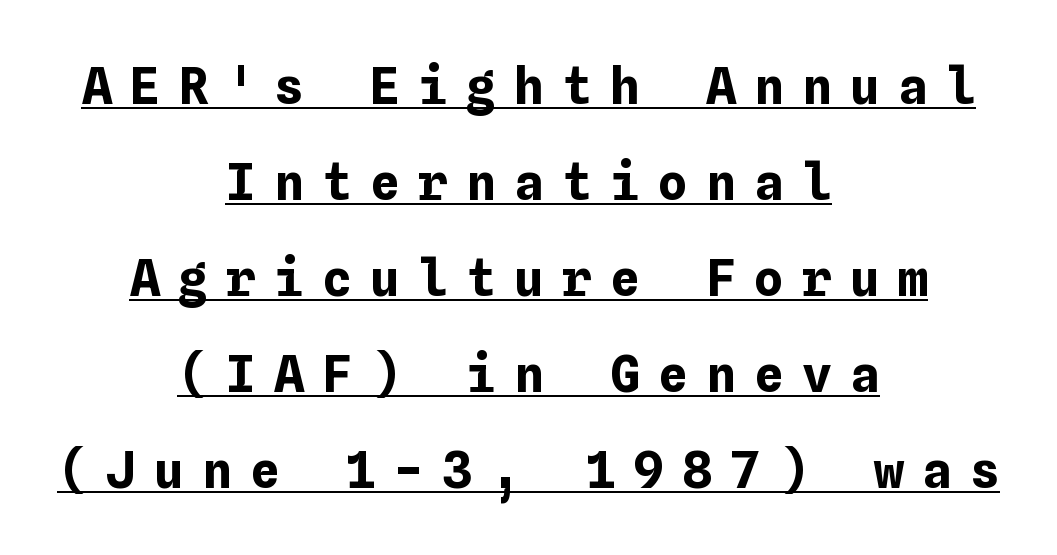
One-word summary of the alignment: center. This sample carries an underscore along the baseline area. Designer's note — italics off, roman on. Every letter is thick-stroked: bold, no question. The rendering uses a large line-height, opening up the rows.
